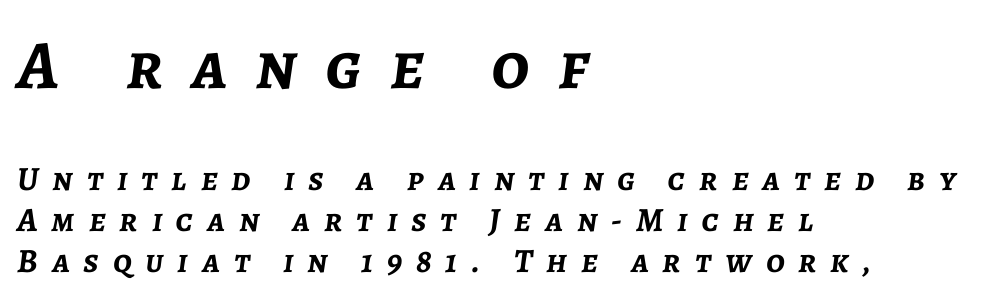
These lines carry a lot of weight — the face is fully bold. The text block is weighted toward the left margin, trailing off unevenly rightward. A typesetter would call this proportional, since set widths differ per character. The font's italic variant was chosen for this text. Honestly, there is no underline to notice here at all. Large over small — that's the arrangement of the two blocks here.
